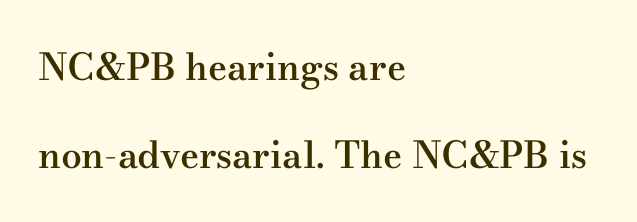
These lines are rendered in a variable-pitch font. Horizontally, the lines are justified to the leading edge only. The designer dialed line spacing up above the default. Nobody drew a line under any word here. The characters look somewhat weighty, a semibold short of true bold. Inter-character spacing is left at the font's built-in metrics.
